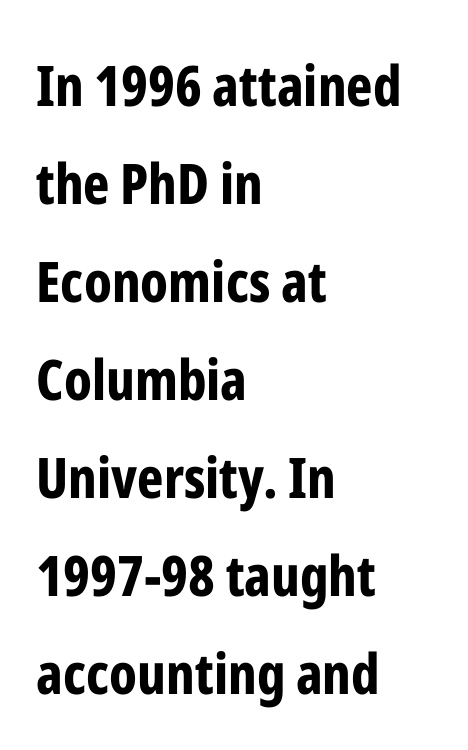
{"serif": "no", "italic": "no", "bold": "yes", "weight": "bold", "width": "condensed", "stroke_contrast": "low", "x_height": "medium", "monospaced": "no", "underline": "no", "align": "left", "line_spacing_ratio": 1.75, "letter_spacing": "normal", "letter_spacing_em": 0.0, "glyph_px": 56}
